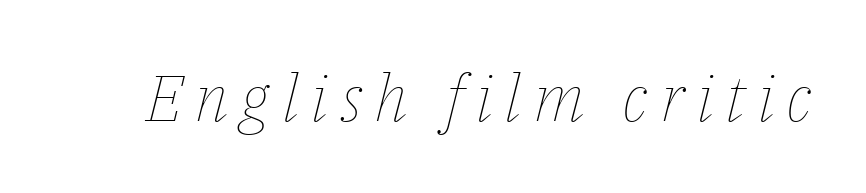
Weight class: somewhere from thin through regular. Plain, unruled lines of type. Proportional: the letters do not fall into vertical columns. Observe the lean: these are italic letterforms.
